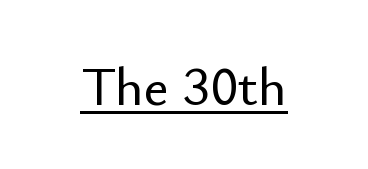
Q: Is the text italic (slanted)? A: No, it is upright.
Q: Is the typeface a serif or a sans-serif typeface? A: Sans-serif.
Q: Is the text underlined? A: Yes.
Q: Is the spacing between letters normal or unusually wide? A: Normal.
Q: Width (condensed, normal, or wide)? A: Normal.
Q: Stroke contrast? A: Low.
Q: x-height? A: Small.
Q: Monospaced? A: No.
